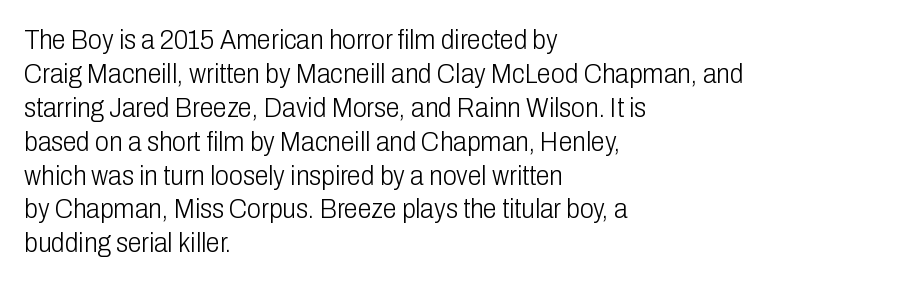
{"serif": "no", "italic": "no", "bold": "no", "weight": "light", "width": "condensed", "stroke_contrast": "low", "x_height": "medium", "monospaced": "no", "underline": "no", "align": "left", "line_spacing_ratio": 1.21, "letter_spacing": "normal", "letter_spacing_em": 0.0, "glyph_px": 28}
